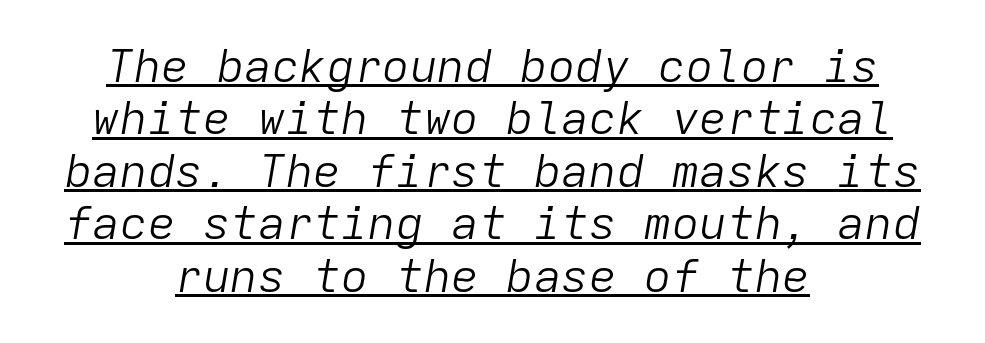
The image shows 46 px light type, italic (leaning right), monospaced; set centered, tight line spacing (1.14x), normal letter spacing, underlined; low stroke contrast and a medium x-height.
